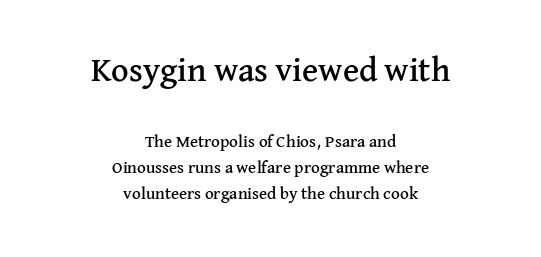
Clear beneath every line of the passage. Where is the straight margin? There isn't one; the lines are centered. Each letter keeps its own natural width here, so spacing adapts to shape. Size contrast runs from large at the top to small at the bottom. What stands out about the letter spacing? Nothing — it is the standard amount. Upright lettering throughout.
